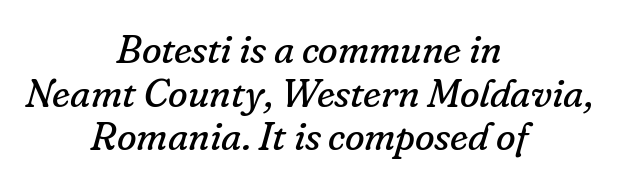
The image shows 40 px regular-weight serif type, italic (leaning right); set centered, tight line spacing (1.09x), normal letter spacing, not underlined; low stroke contrast and a small x-height.
